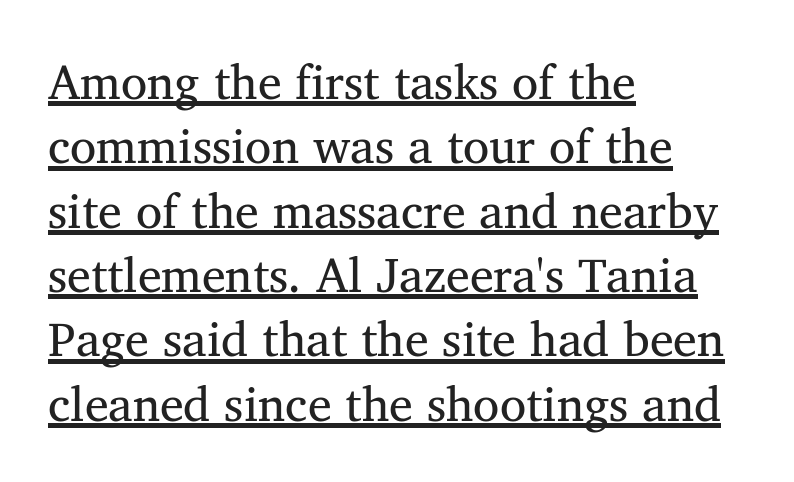
Q: Is the typeface a serif or a sans-serif typeface? A: Serif.
Q: Is the text underlined? A: Yes.
Q: How is the paragraph aligned? A: Left-aligned.
Q: Is the spacing between letters normal or unusually wide? A: Normal.
Q: Is the spacing between lines tight, normal or loose? A: Normal.
Q: Width (condensed, normal, or wide)? A: Normal.
Q: Stroke contrast? A: Medium.
Q: x-height? A: Medium.
Q: Monospaced? A: No.
